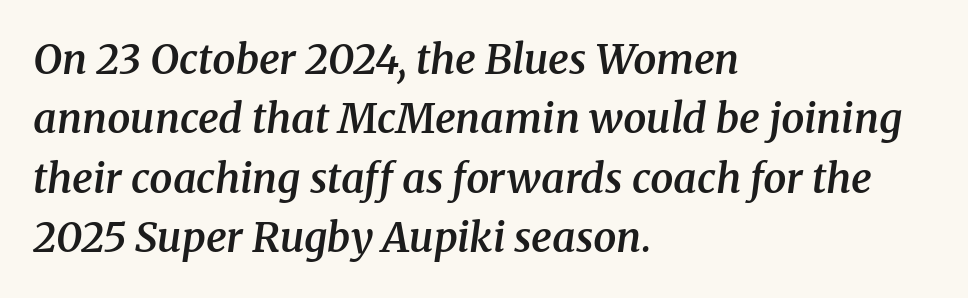
{"serif": "yes", "italic": "yes", "lean": "right", "slant_degrees": 8, "bold": "semi", "weight": "semibold", "width": "normal", "stroke_contrast": "medium", "x_height": "medium", "monospaced": "no", "underline": "no", "align": "left", "line_spacing": "normal", "line_spacing_ratio": 1.45, "letter_spacing": "normal", "letter_spacing_em": 0.0, "glyph_px": 41}
